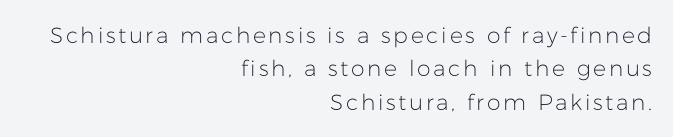
Every stem runs plumb, perpendicular to the baseline. Decoration check: the copy has no underline. Regular leading. Summary of weight: not heavy and not bold. One-word summary of the alignment: right.
